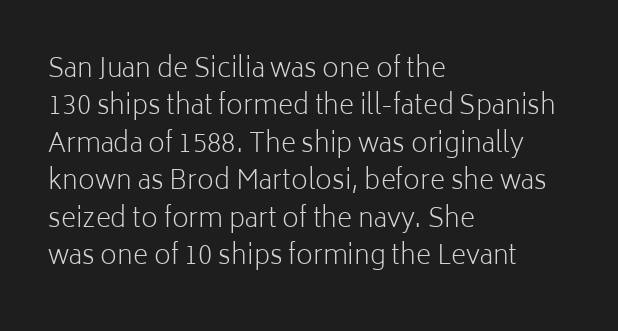
{"italic": "no", "bold": "no", "underline": "no", "align": "left", "line_spacing": "normal", "line_spacing_ratio": 1.44, "letter_spacing": "normal", "letter_spacing_em": 0.0, "glyph_px": 26}
